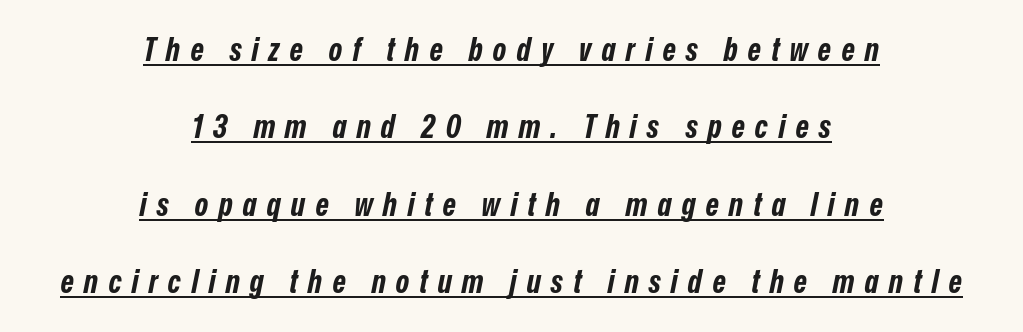
The image shows 32 px bold, condensed type, italic (leaning right); set centered, loose line spacing (2.42x), unusually wide letter spacing (+0.32 em), underlined; low stroke contrast and a medium x-height.
